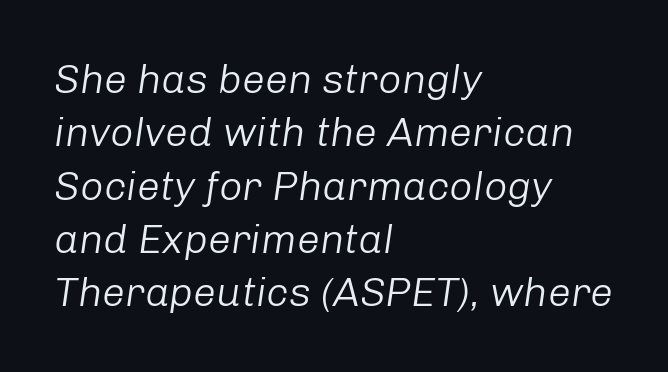
Q: Is the text bold? A: No.
Q: Is the text italic (slanted)? A: Yes, it leans right by about 8 degrees.
Q: Is the text underlined? A: No.
Q: How is the paragraph aligned? A: Left-aligned.
Q: Is the spacing between letters normal or unusually wide? A: Normal.
Q: Is the spacing between lines tight, normal or loose? A: Normal.
Q: Width (condensed, normal, or wide)? A: Normal.
Q: Stroke contrast? A: Low.
Q: x-height? A: Medium.
Q: Monospaced? A: No.
